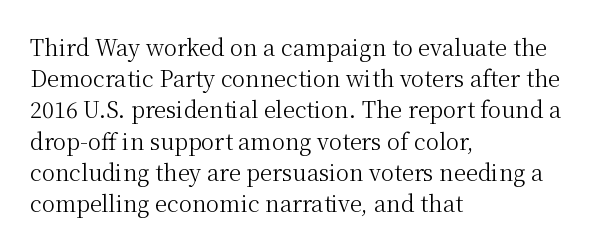
Every row of glyphs begins at an identical x-position on the left. The typesetting does not lean heavy: it is not bold. One glance says typical: line gaps are just what's usual. Underlining? Definitely not there.
